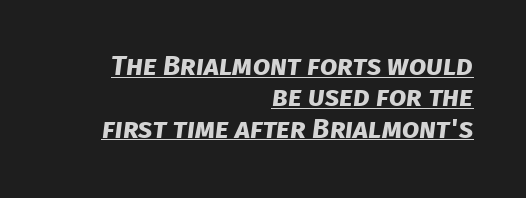
The image shows 28 px bold sans-serif type; set right-aligned, tight line spacing (1.12x), normal letter spacing, underlined; low stroke contrast and a large x-height.
